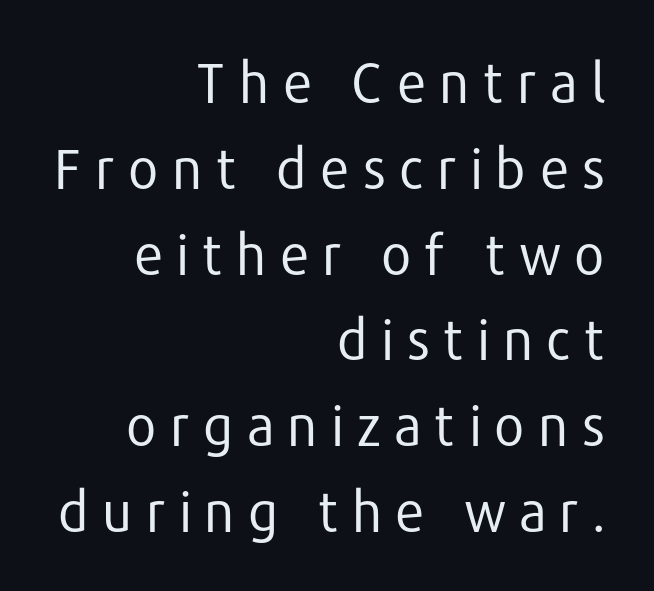
Inter-character spacing is expanded well beyond the font's built-in metrics. Descenders hang freely into open space. This rendering employs a face without finishing strokes, i.e., a sans-serif. Layout note: lines flush right. It's the straight-up-and-down kind of type. Weight: in the light-to-regular range.
